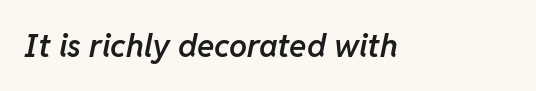
The image shows 32 px semibold type, italic (leaning right); set normal letter spacing, not underlined; low stroke contrast and a medium x-height.
